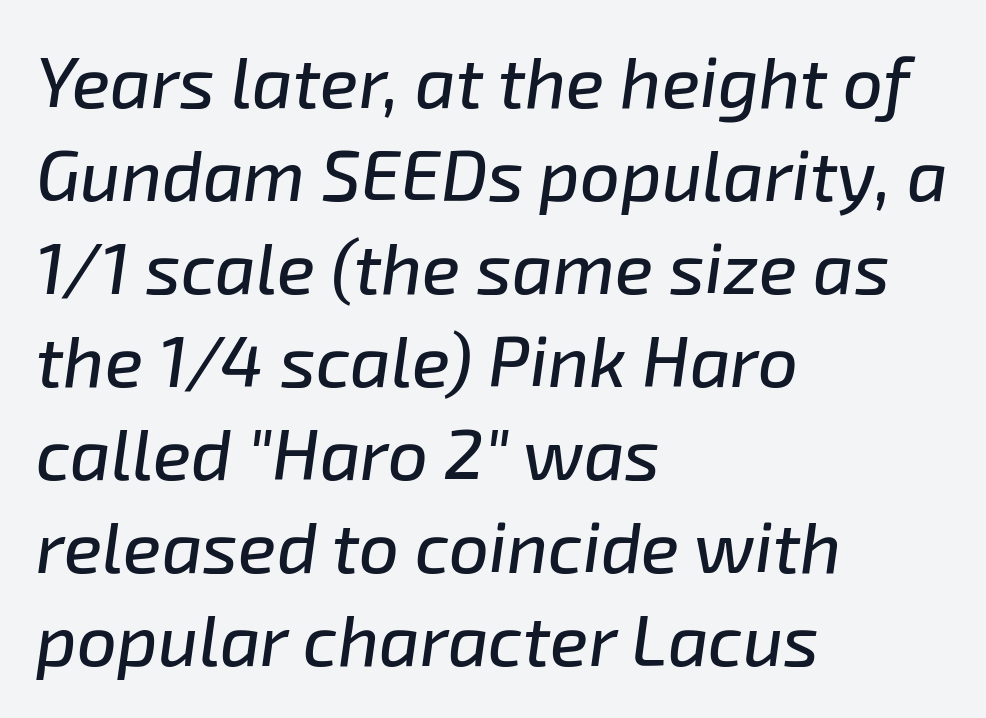
Just letters on the line, the space beneath them empty. Horizontally, the lines are justified to the leading edge only. The face used here is rendered with its standard letterfit. Varying glyph widths throughout — classic text-font behaviour.
